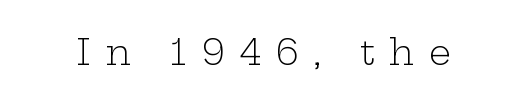
Q: Is the text bold? A: No.
Q: Is the text italic (slanted)? A: No, it is upright.
Q: Is the typeface a serif or a sans-serif typeface? A: Serif.
Q: Is the text underlined? A: No.
Q: Is the spacing between letters normal or unusually wide? A: Unusually wide.
Q: Width (condensed, normal, or wide)? A: Wide.
Q: Stroke contrast? A: Low.
Q: x-height? A: Medium.
Q: Monospaced? A: No.
